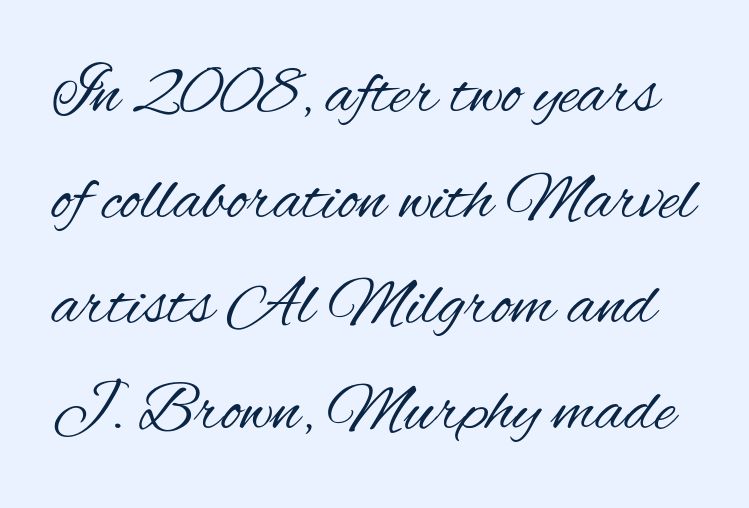
Q: Is the text bold? A: No.
Q: Is the text italic (slanted)? A: Yes.
Q: Is the typeface a serif or a sans-serif typeface? A: Sans-serif.
Q: Is the text underlined? A: No.
Q: Is the spacing between letters normal or unusually wide? A: Normal.
Q: Is the spacing between lines tight, normal or loose? A: Normal.
Q: Width (condensed, normal, or wide)? A: Condensed.
Q: Stroke contrast? A: Medium.
Q: x-height? A: Small.
Q: Monospaced? A: No.
